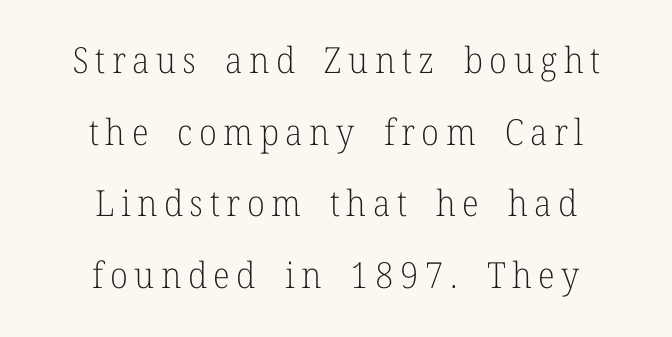
{"serif": "yes", "italic": "no", "bold": "no", "weight": "light", "width": "normal", "stroke_contrast": "low", "x_height": "medium", "monospaced": "no", "underline": "no", "align": "center", "line_spacing": "loose", "line_spacing_ratio": 1.99, "glyph_px": 36}
